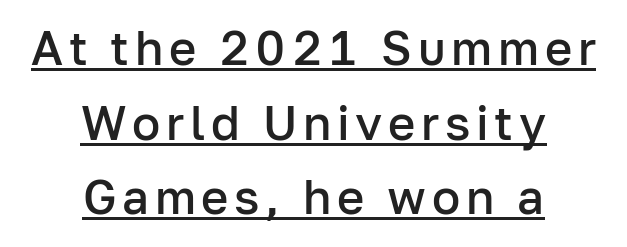
The passage shown is typed in a proportional face where columns would drift. The typesetter has applied underlining to the passage shown. You can tell from the bare stems that sans-serif type was used. Successive baselines arrive at the customary interval. Centered paragraph, ragged on both sides. Notice how the stems are strictly vertical — no italics here.
